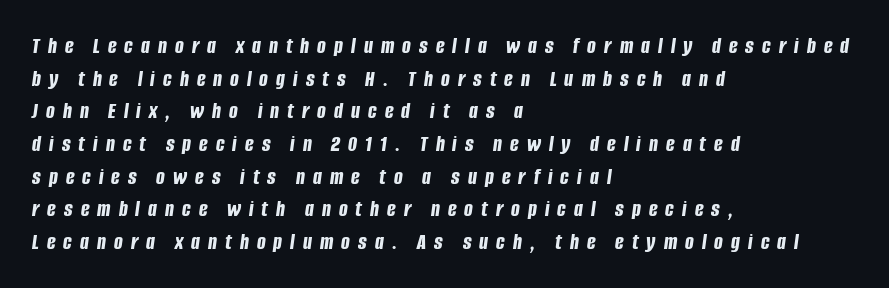
{"italic": "yes", "lean": "right", "slant_degrees": 8, "bold": "yes", "underline": "no", "align": "left", "line_spacing": "normal", "line_spacing_ratio": 1.42, "letter_spacing": "wide", "letter_spacing_em": 0.35, "glyph_px": 23}
